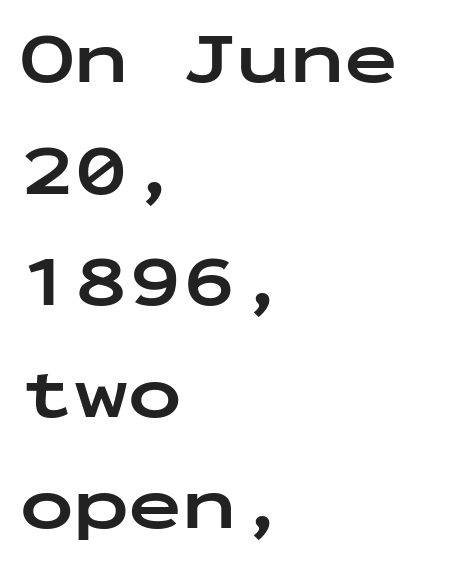
Q: Is the text bold? A: Yes.
Q: Is the text italic (slanted)? A: No, it is upright.
Q: Is the typeface a serif or a sans-serif typeface? A: Sans-serif.
Q: Is the text underlined? A: No.
Q: How is the paragraph aligned? A: Left-aligned.
Q: Is the spacing between letters normal or unusually wide? A: Normal.
Q: Is the spacing between lines tight, normal or loose? A: Normal.
Q: Width (condensed, normal, or wide)? A: Wide.
Q: Stroke contrast? A: Low.
Q: x-height? A: Medium.
Q: Monospaced? A: Yes.
